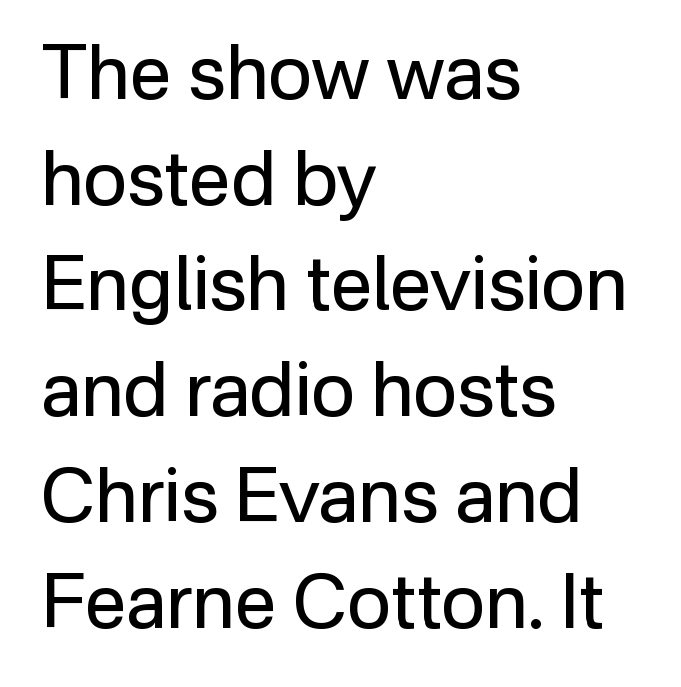
{"serif": "no", "italic": "no", "bold": "no", "weight": "regular", "width": "normal", "stroke_contrast": "low", "x_height": "medium", "monospaced": "no", "underline": "no", "align": "left", "line_spacing": "normal", "line_spacing_ratio": 1.41, "letter_spacing": "normal", "letter_spacing_em": 0.0, "glyph_px": 75}
